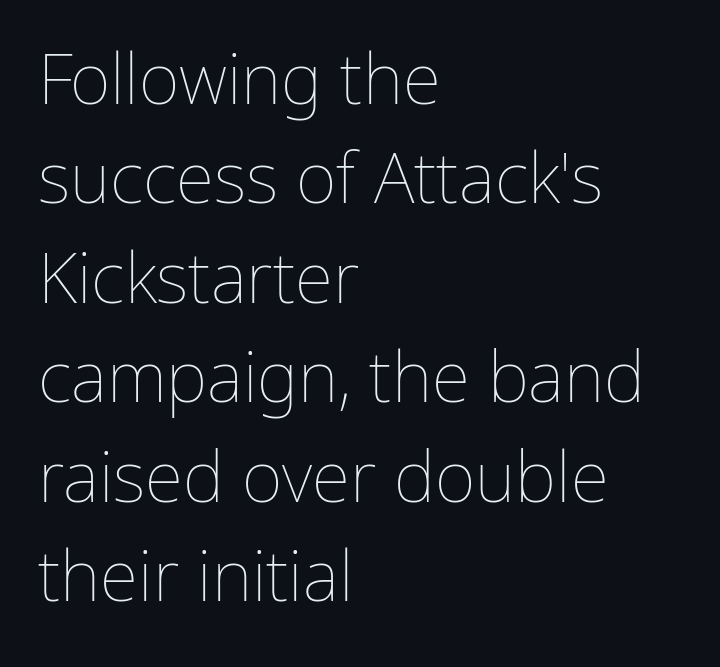
Underline: absent. The gaps between neighbouring characters are ordinary and unremarkable. The text block is weighted toward the left margin, trailing off unevenly rightward. Weight: in the light-to-regular range. What's the leading like? Ordinary, nothing unusual. In terms of posture, this sample is upright.
